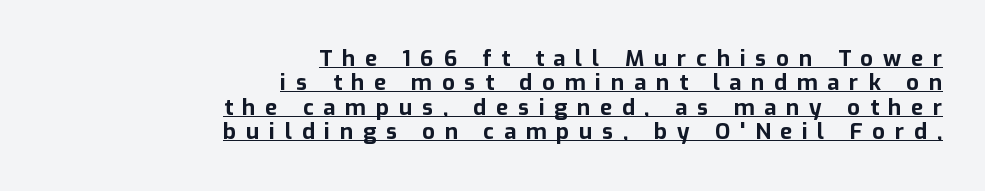
Q: Is the text bold? A: Yes.
Q: Is the text italic (slanted)? A: No, it is upright.
Q: Is the text underlined? A: Yes.
Q: How is the paragraph aligned? A: Right-aligned.
Q: Is the spacing between letters normal or unusually wide? A: Unusually wide.
Q: Is the spacing between lines tight, normal or loose? A: Tight.
